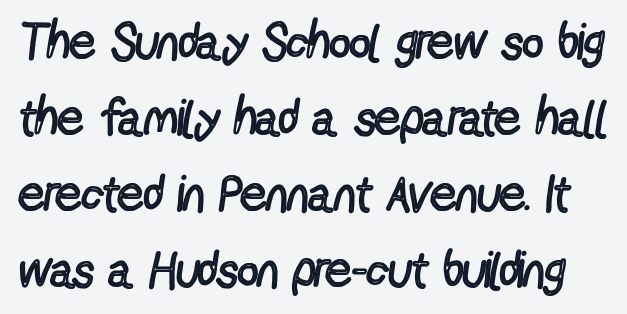
Q: Is the text bold? A: No.
Q: Is the typeface a serif or a sans-serif typeface? A: Sans-serif.
Q: Is the text underlined? A: No.
Q: Is the spacing between letters normal or unusually wide? A: Normal.
Q: Is the spacing between lines tight, normal or loose? A: Normal.
Q: Width (condensed, normal, or wide)? A: Condensed.
Q: x-height? A: Medium.
Q: Monospaced? A: No.
